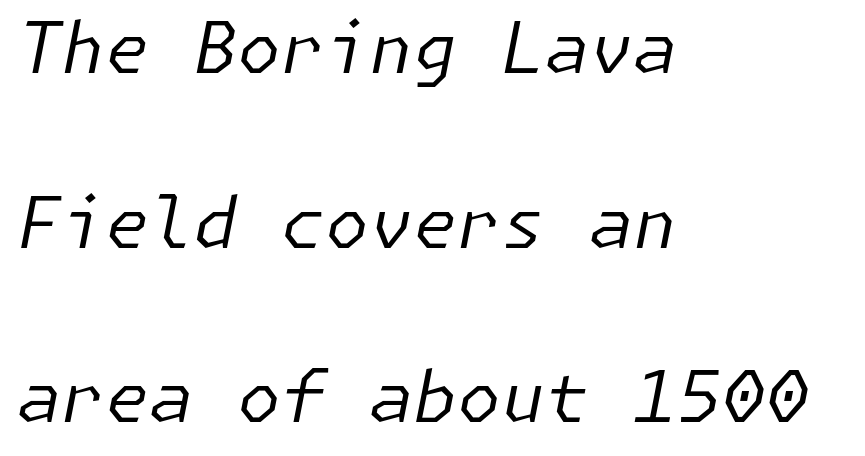
This sample trades compactness for vertical openness between lines. Would a proofreader flag this as italicized? Yes. Compared with a typical body face, this is equally light or lighter still. Letters rest on an invisible, unmarked baseline. Caption: multi-line text, flush left, ragged right. The face used here is rendered with its standard letterfit.
